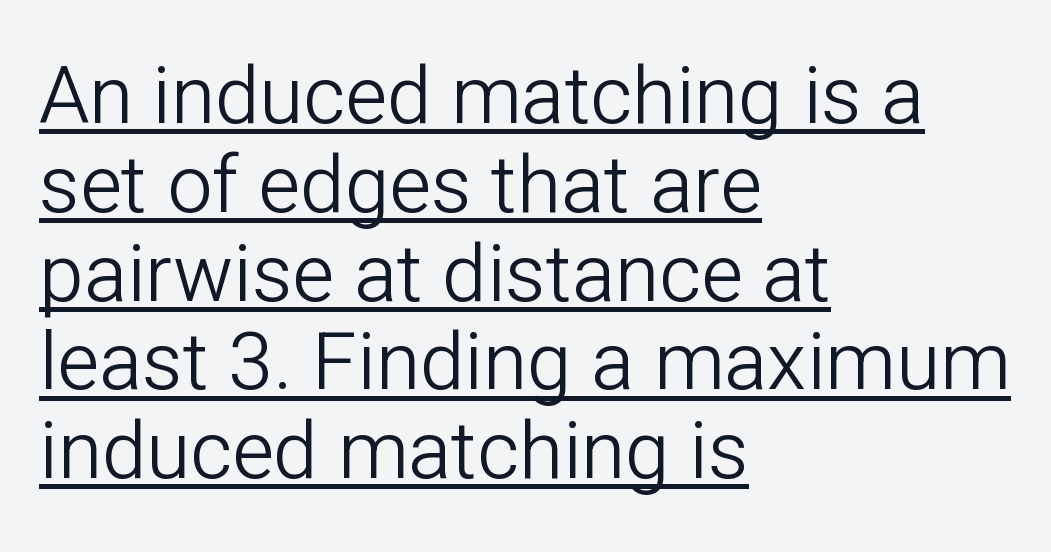
{"serif": "no", "italic": "no", "bold": "no", "weight": "light", "width": "normal", "stroke_contrast": "low", "x_height": "medium", "monospaced": "no", "underline": "yes", "align": "left", "line_spacing": "tight", "line_spacing_ratio": 1.11, "letter_spacing": "normal", "letter_spacing_em": 0.0, "glyph_px": 80}
